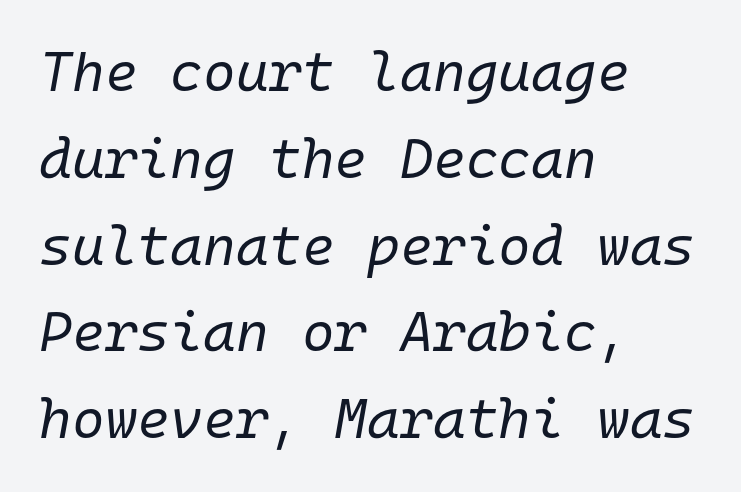
The image shows 56 px regular-weight type, italic (leaning right), monospaced; set left-aligned, normal line spacing (1.55x), normal letter spacing, not underlined; low stroke contrast and a medium x-height.
